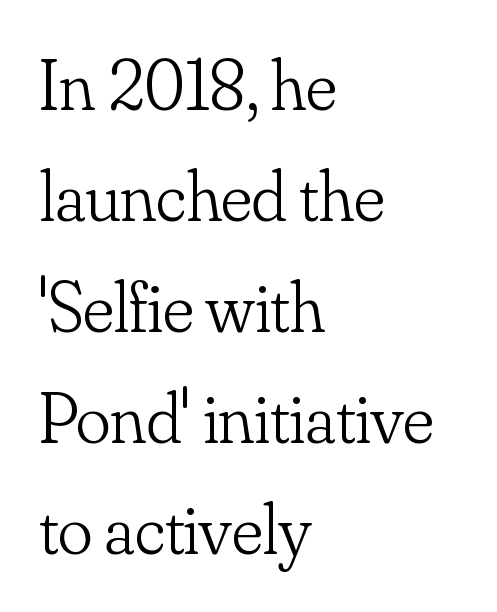
{"serif": "yes", "italic": "no", "bold": "no", "weight": "light", "width": "normal", "stroke_contrast": "low", "x_height": "small", "monospaced": "no", "underline": "no", "align": "left", "line_spacing": "normal", "line_spacing_ratio": 1.54, "letter_spacing": "normal", "letter_spacing_em": 0.0, "glyph_px": 72}
